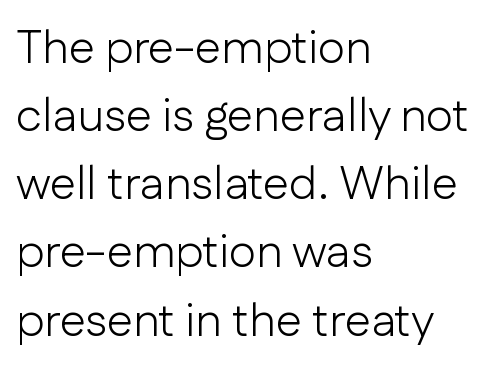
Q: Is the text bold? A: No.
Q: Is the text italic (slanted)? A: No, it is upright.
Q: Is the typeface a serif or a sans-serif typeface? A: Sans-serif.
Q: Is the text underlined? A: No.
Q: How is the paragraph aligned? A: Left-aligned.
Q: Is the spacing between letters normal or unusually wide? A: Normal.
Q: Is the spacing between lines tight, normal or loose? A: Normal.
Q: Width (condensed, normal, or wide)? A: Normal.
Q: Stroke contrast? A: Low.
Q: x-height? A: Medium.
Q: Monospaced? A: No.
